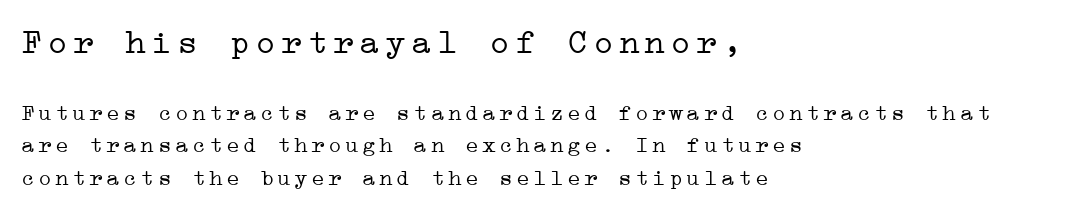
Q: Is the text bold? A: No.
Q: Is the text italic (slanted)? A: No, it is upright.
Q: Is the typeface a serif or a sans-serif typeface? A: Serif.
Q: Is the text underlined? A: No.
Q: How is the paragraph aligned? A: Left-aligned.
Q: Is the spacing between lines tight, normal or loose? A: Normal.
Q: Which block of text is set in a larger size, the first (top) or the second (bottom)? A: The first (top) one.
Q: Width (condensed, normal, or wide)? A: Wide.
Q: Stroke contrast? A: Low.
Q: x-height? A: Medium.
